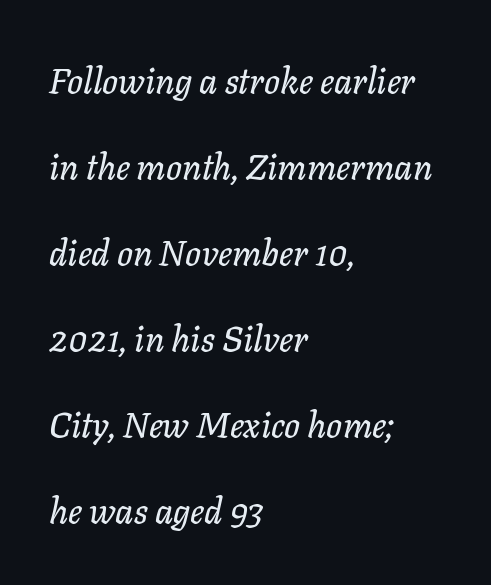
The image shows 35 px text type, italic (leaning right); set left-aligned, loose line spacing (2.46x), normal letter spacing, not underlined; low stroke contrast and a medium x-height.
